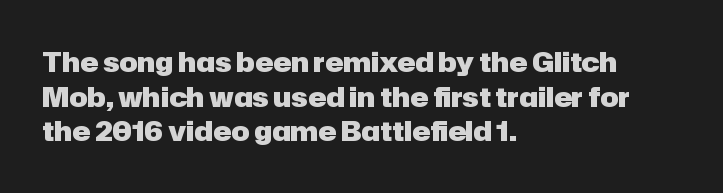
Compared with typical body copy, the letter spacing here is the same. The setting favours the left margin, as ordinary paragraphs usually do. Heft: maximum for text — a bold. Beneath every word, the page is bare. Successive baselines arrive at the customary interval. These lines were composed using upright roman letters.
